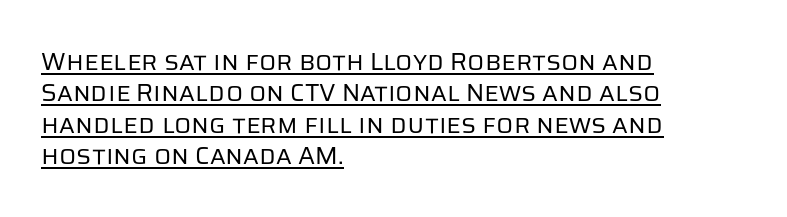
These lines keep a tight, regular rhythm from letter to letter. When letters stand straight like this, we call the style roman or upright. The block of text has a typical density, with ordinary space between rows. Each stroke keeps to a modest, everyday thickness or less. In CSS terms this would be text-align: left. Glance below the letters and you will spot a drawn line.
